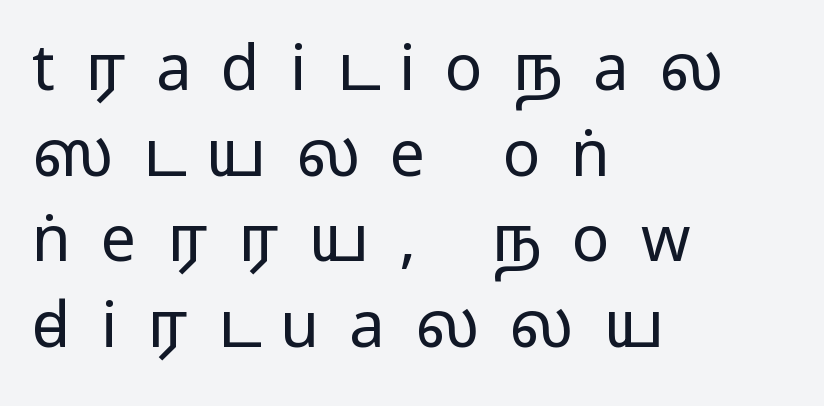
Q: Is the text italic (slanted)? A: No, it is upright.
Q: Is the typeface a serif or a sans-serif typeface? A: Sans-serif.
Q: Is the text underlined? A: No.
Q: How is the paragraph aligned? A: Left-aligned.
Q: Is the spacing between letters normal or unusually wide? A: Unusually wide.
Q: Is the spacing between lines tight, normal or loose? A: Normal.
Q: Width (condensed, normal, or wide)? A: Wide.
Q: Stroke contrast? A: Medium.
Q: Monospaced? A: No.
